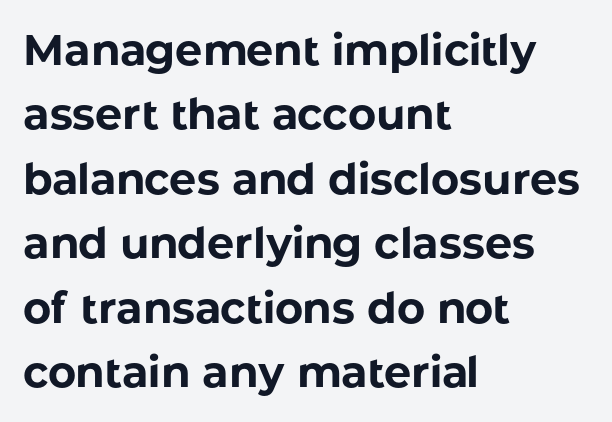
Note: no serifs on the glyphs. Rows of type keep a routine distance in the vertical direction. Every stem runs plumb, perpendicular to the baseline. The sample has been set heavy, in full bold. Underlining? Definitely not there. Here the designer chose a conventional face with non-uniform glyph widths.
